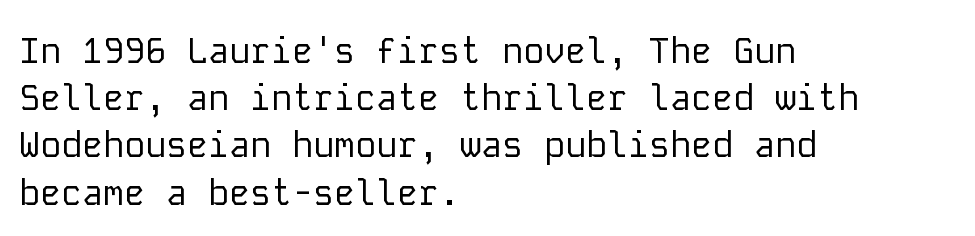
The image shows 35 px regular-weight sans-serif type, upright, monospaced; set left-aligned, normal line spacing (1.35x), normal letter spacing, not underlined; low stroke contrast and a medium x-height.
